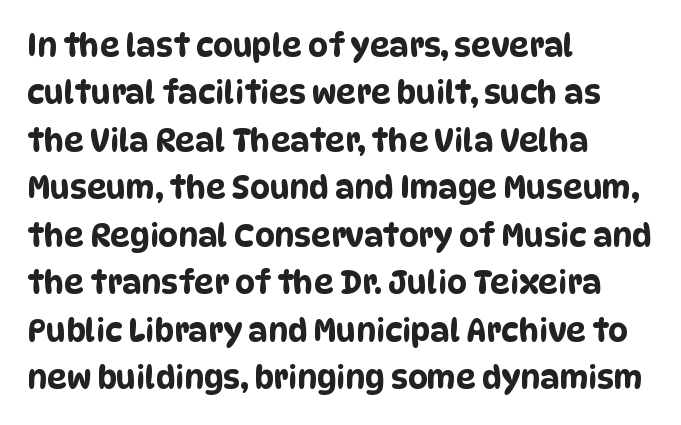
Q: Is the typeface a serif or a sans-serif typeface? A: Sans-serif.
Q: Is the text underlined? A: No.
Q: How is the paragraph aligned? A: Left-aligned.
Q: Is the spacing between letters normal or unusually wide? A: Normal.
Q: Is the spacing between lines tight, normal or loose? A: Normal.
Q: Width (condensed, normal, or wide)? A: Condensed.
Q: Stroke contrast? A: Low.
Q: x-height? A: Large.
Q: Monospaced? A: No.
